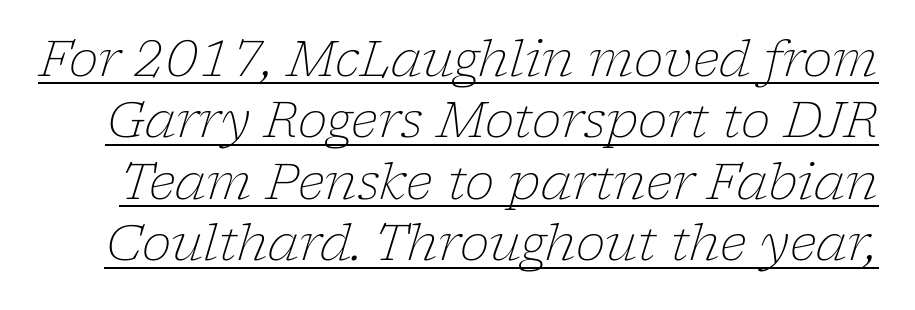
{"serif": "yes", "italic": "yes", "lean": "right", "slant_degrees": 17, "bold": "no", "weight": "light", "width": "normal", "stroke_contrast": "low", "x_height": "medium", "monospaced": "no", "underline": "yes", "line_spacing_ratio": 1.23, "letter_spacing": "normal", "letter_spacing_em": 0.0, "glyph_px": 50}
